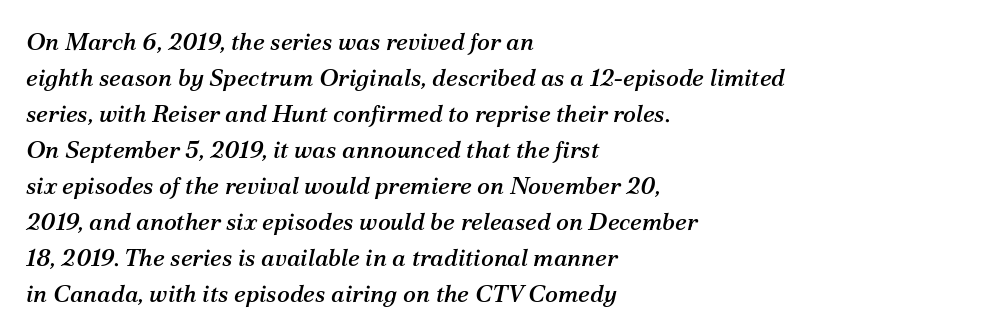
{"italic": "yes", "lean": "right", "slant_degrees": 12, "underline": "no", "align": "left", "line_spacing": "normal", "line_spacing_ratio": 1.5, "letter_spacing": "normal", "letter_spacing_em": 0.0, "glyph_px": 24}
